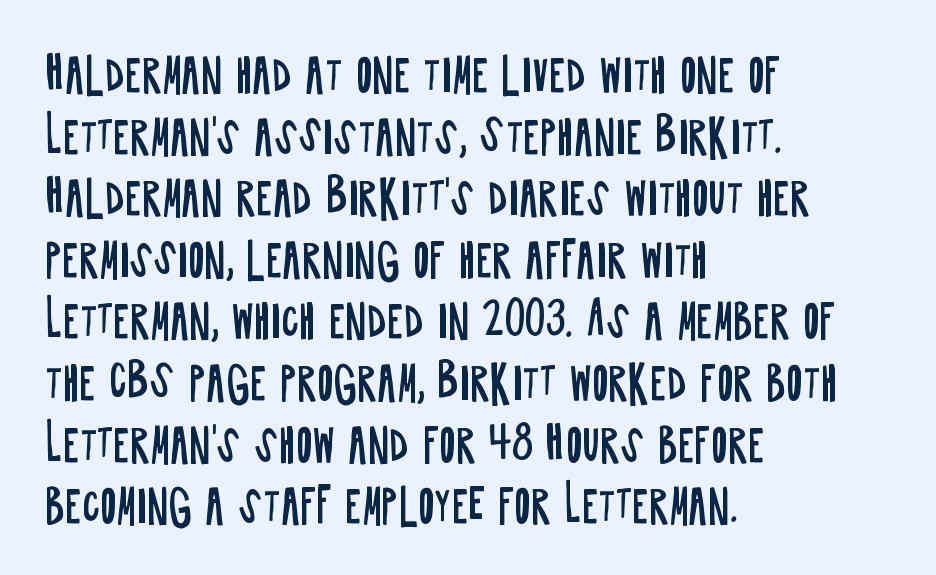
{"serif": "no", "italic": "no", "bold": "no", "weight": "regular", "width": "condensed", "stroke_contrast": "low", "x_height": "large", "monospaced": "no", "underline": "no", "align": "left", "line_spacing": "normal", "line_spacing_ratio": 1.4, "letter_spacing": "normal", "letter_spacing_em": 0.0, "glyph_px": 44}
